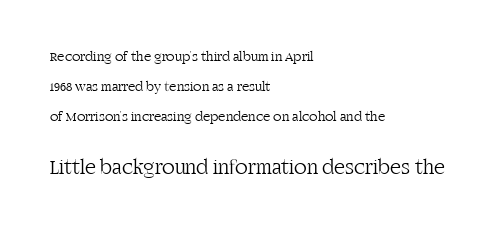
The lower block of text is set noticeably larger than the block above it. Each word holds together tightly as a unit, with standard inter-letter gaps. The font sits on the lighter half of the weight spectrum, regular included. The rendering uses a large line-height, opening up the rows. These lines are set flush left with a ragged right edge.
